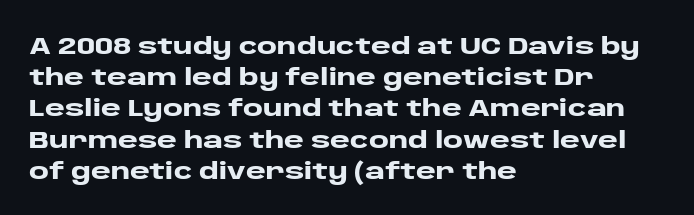
The image shows 24 px bold type, upright; set left-aligned, normal line spacing (1.3x), normal letter spacing, not underlined.
